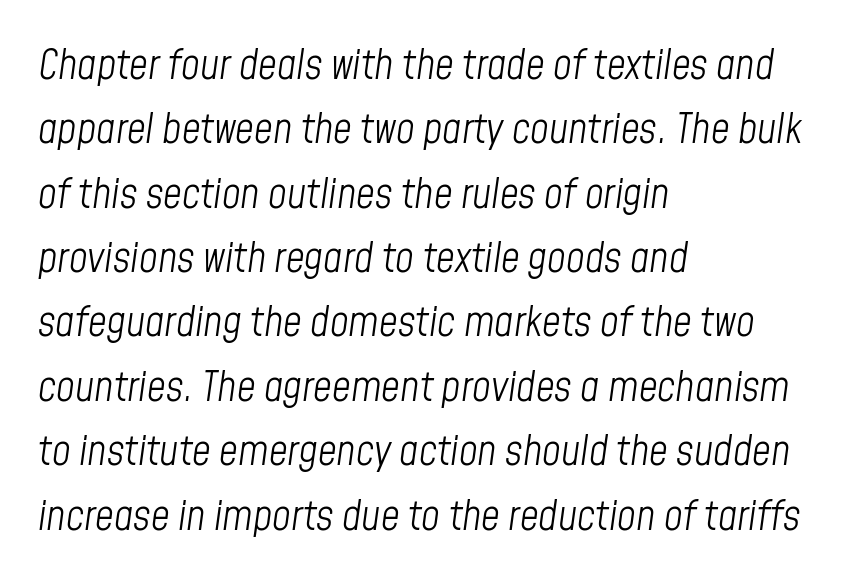
{"italic": "yes", "lean": "right", "slant_degrees": 8, "bold": "no", "weight": "light", "width": "condensed", "stroke_contrast": "low", "x_height": "medium", "monospaced": "no", "underline": "no", "align": "left", "line_spacing": "normal", "line_spacing_ratio": 1.57, "letter_spacing": "normal", "letter_spacing_em": 0.0, "glyph_px": 41}
